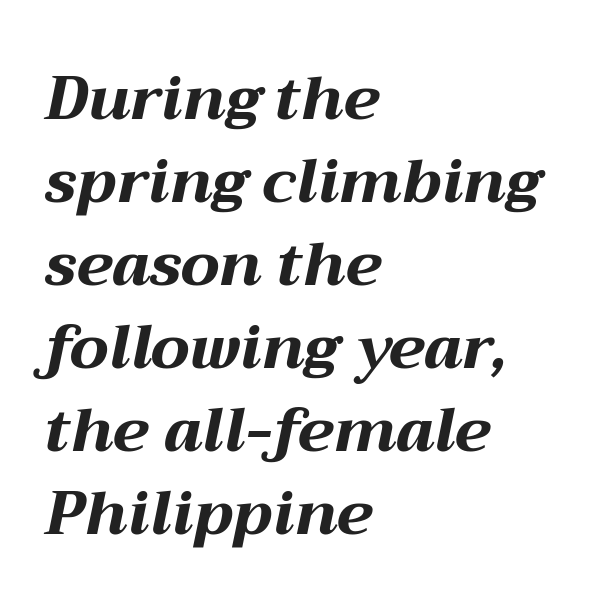
Look at the stroke-to-counter ratio: heavy, a bold. The setting favours the left margin, as ordinary paragraphs usually do. Do the characters align in a grid? No, the font is proportional. Nobody drew a line under any word here. The face used here is rendered with its standard letterfit.
